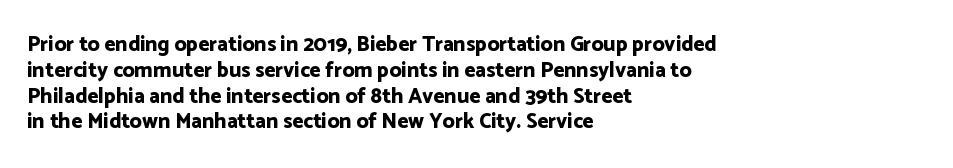
Q: Is the text bold? A: Yes.
Q: Is the text italic (slanted)? A: No, it is upright.
Q: Is the text underlined? A: No.
Q: How is the paragraph aligned? A: Left-aligned.
Q: Is the spacing between letters normal or unusually wide? A: Normal.
